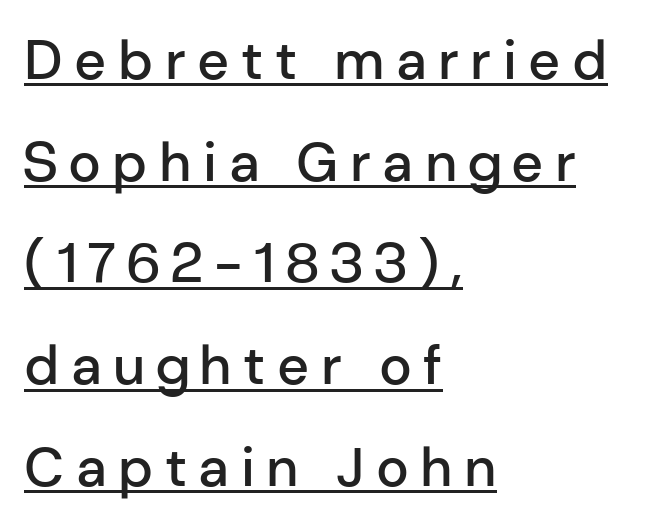
Q: Is the text bold? A: Semi-bold.
Q: Is the text italic (slanted)? A: No, it is upright.
Q: Is the typeface a serif or a sans-serif typeface? A: Sans-serif.
Q: Is the text underlined? A: Yes.
Q: How is the paragraph aligned? A: Left-aligned.
Q: Is the spacing between letters normal or unusually wide? A: Unusually wide.
Q: Width (condensed, normal, or wide)? A: Normal.
Q: Stroke contrast? A: Low.
Q: x-height? A: Medium.
Q: Monospaced? A: No.
